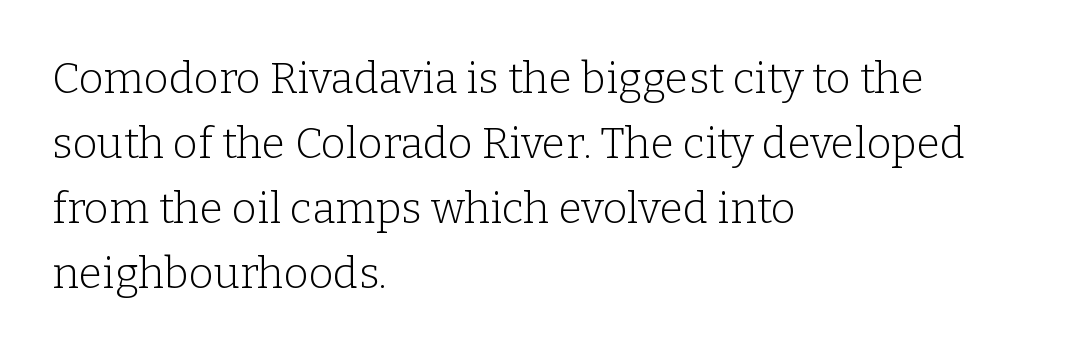
Looks like regular typesetting: each glyph gets only the width it needs. Does the lettering tilt? It doesn't — this is upright. Each word holds together tightly as a unit, with standard inter-letter gaps. Regarding leading, the lines here are spaced in the standard way.
